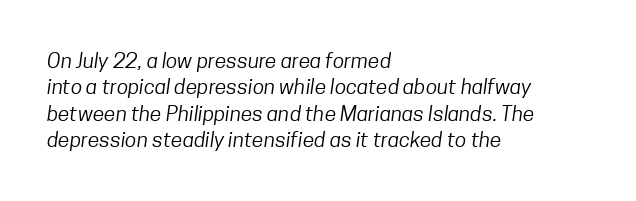
{"bold": "no", "underline": "no", "align": "left", "line_spacing": "normal", "line_spacing_ratio": 1.26, "letter_spacing": "normal", "letter_spacing_em": 0.0, "glyph_px": 21}
